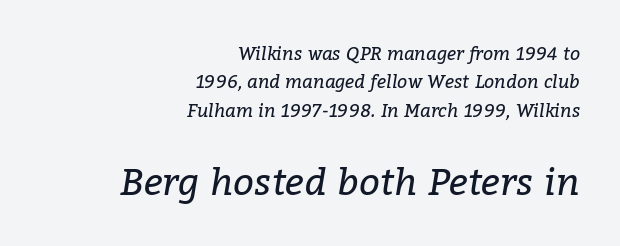
Q: Is the text bold? A: No.
Q: Is the text italic (slanted)? A: Yes, it leans right by about 9 degrees.
Q: Is the typeface a serif or a sans-serif typeface? A: Serif.
Q: Is the text underlined? A: No.
Q: How is the paragraph aligned? A: Right-aligned.
Q: Is the spacing between letters normal or unusually wide? A: Normal.
Q: Is the spacing between lines tight, normal or loose? A: Normal.
Q: Which block of text is set in a larger size, the first (top) or the second (bottom)? A: The second (bottom) one.
Q: Width (condensed, normal, or wide)? A: Normal.
Q: Stroke contrast? A: Low.
Q: x-height? A: Medium.
Q: Monospaced? A: No.
